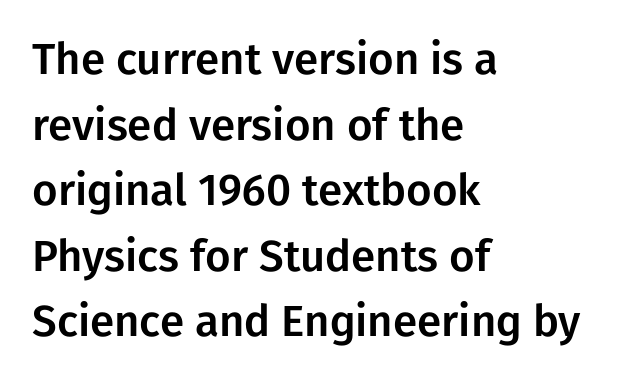
Q: Is the text italic (slanted)? A: No, it is upright.
Q: Is the typeface a serif or a sans-serif typeface? A: Sans-serif.
Q: Is the text underlined? A: No.
Q: How is the paragraph aligned? A: Left-aligned.
Q: Is the spacing between letters normal or unusually wide? A: Normal.
Q: Is the spacing between lines tight, normal or loose? A: Normal.
Q: Width (condensed, normal, or wide)? A: Normal.
Q: Stroke contrast? A: Low.
Q: x-height? A: Medium.
Q: Monospaced? A: No.
